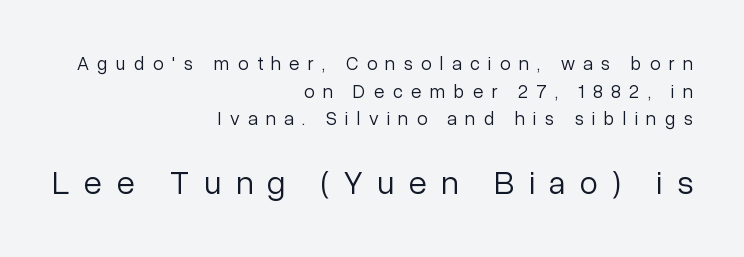
Q: Is the text bold? A: No.
Q: Is the text italic (slanted)? A: No, it is upright.
Q: Is the typeface a serif or a sans-serif typeface? A: Sans-serif.
Q: Is the text underlined? A: No.
Q: How is the paragraph aligned? A: Right-aligned.
Q: Is the spacing between letters normal or unusually wide? A: Unusually wide.
Q: Is the spacing between lines tight, normal or loose? A: Normal.
Q: Which block of text is set in a larger size, the first (top) or the second (bottom)? A: The second (bottom) one.
Q: Width (condensed, normal, or wide)? A: Normal.
Q: Stroke contrast? A: Low.
Q: x-height? A: Medium.
Q: Monospaced? A: No.
